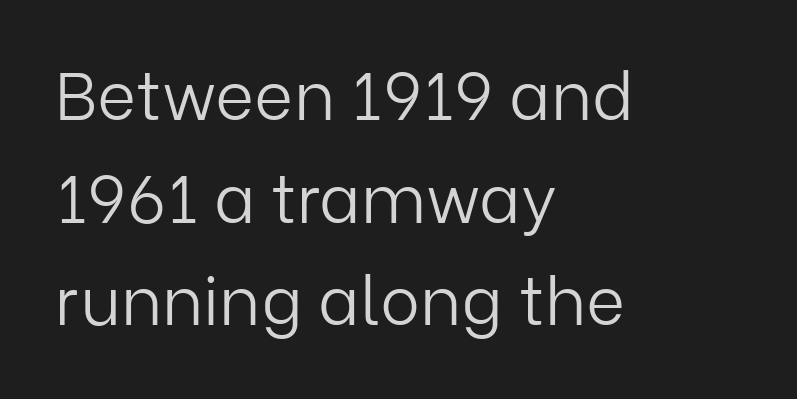
Q: Is the text bold? A: No.
Q: Is the text italic (slanted)? A: No, it is upright.
Q: Is the typeface a serif or a sans-serif typeface? A: Sans-serif.
Q: Is the text underlined? A: No.
Q: How is the paragraph aligned? A: Left-aligned.
Q: Is the spacing between letters normal or unusually wide? A: Normal.
Q: Is the spacing between lines tight, normal or loose? A: Normal.
Q: Width (condensed, normal, or wide)? A: Normal.
Q: Stroke contrast? A: Low.
Q: x-height? A: Medium.
Q: Monospaced? A: No.
